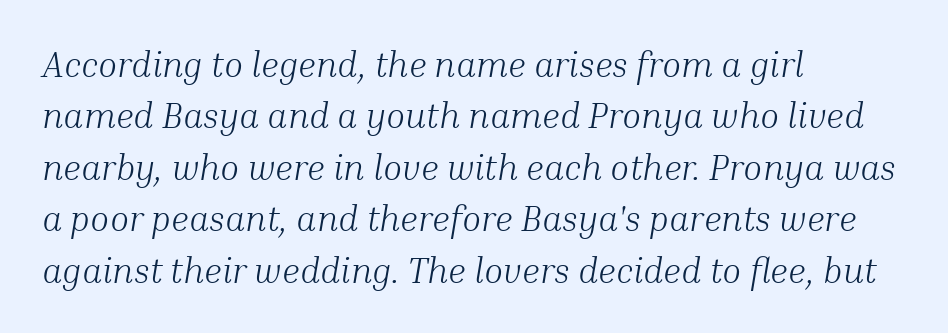
To sum up the face: it has serifs. Compared with a typical body face, this is equally light or lighter still. Words appear dense and cohesive because spacing is normal. Spacing verdict: proportional, widths tailored to each character. These lines are set flush left with a ragged right edge.
